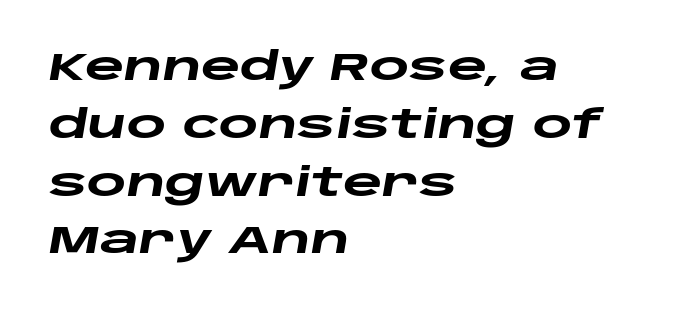
{"italic": "yes", "lean": "right", "slant_degrees": 10, "bold": "yes", "weight": "heavy", "width": "wide", "stroke_contrast": "low", "x_height": "large", "monospaced": "no", "underline": "no", "align": "left", "line_spacing": "normal", "line_spacing_ratio": 1.52, "letter_spacing": "normal", "letter_spacing_em": 0.0, "glyph_px": 38}
